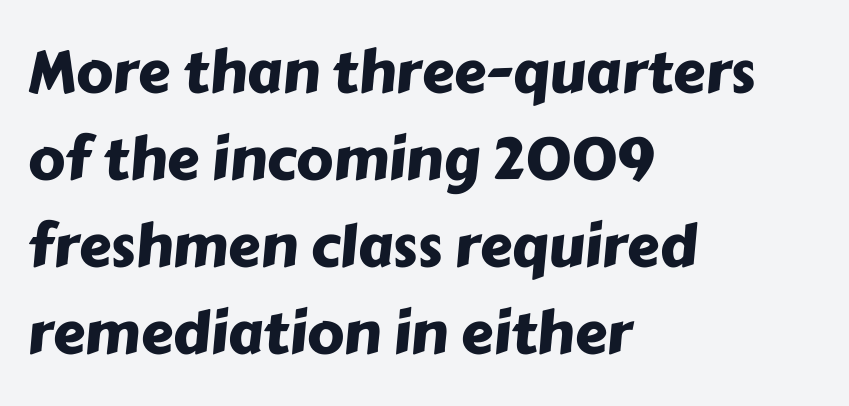
Q: Is the typeface a serif or a sans-serif typeface? A: Sans-serif.
Q: Is the text underlined? A: No.
Q: How is the paragraph aligned? A: Left-aligned.
Q: Is the spacing between letters normal or unusually wide? A: Normal.
Q: Is the spacing between lines tight, normal or loose? A: Normal.
Q: Width (condensed, normal, or wide)? A: Normal.
Q: Stroke contrast? A: Low.
Q: x-height? A: Medium.
Q: Monospaced? A: No.
